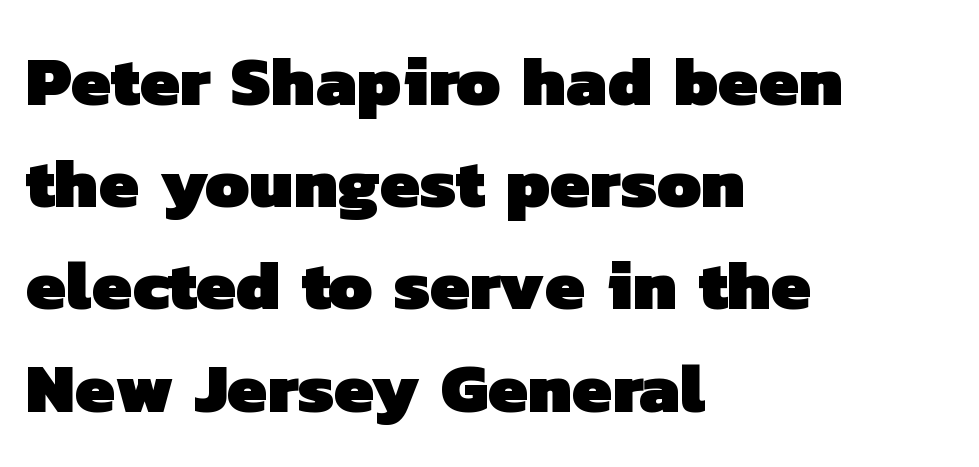
Is this a fixed-width face? No — the glyphs have proportional, varying widths. Whoever set this chose a conventional vertical rhythm. A bare baseline throughout the passage. Nothing sits at the stroke ends, so this counts as sans-serif. Plenty of ink on the page — the face is bold.
